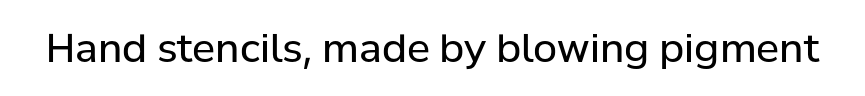
Q: Is the text bold? A: No.
Q: Is the text italic (slanted)? A: No, it is upright.
Q: Is the typeface a serif or a sans-serif typeface? A: Sans-serif.
Q: Is the text underlined? A: No.
Q: Is the spacing between letters normal or unusually wide? A: Normal.
Q: Width (condensed, normal, or wide)? A: Normal.
Q: Stroke contrast? A: Low.
Q: x-height? A: Medium.
Q: Monospaced? A: No.
